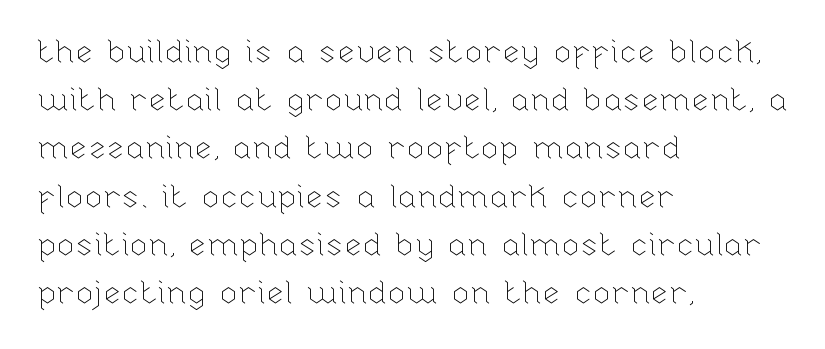
{"italic": "no", "bold": "no", "weight": "thin", "width": "normal", "stroke_contrast": "low", "x_height": "medium", "monospaced": "no", "underline": "no", "align": "left", "line_spacing": "normal", "line_spacing_ratio": 1.46, "letter_spacing": "normal", "letter_spacing_em": 0.0, "glyph_px": 33}
